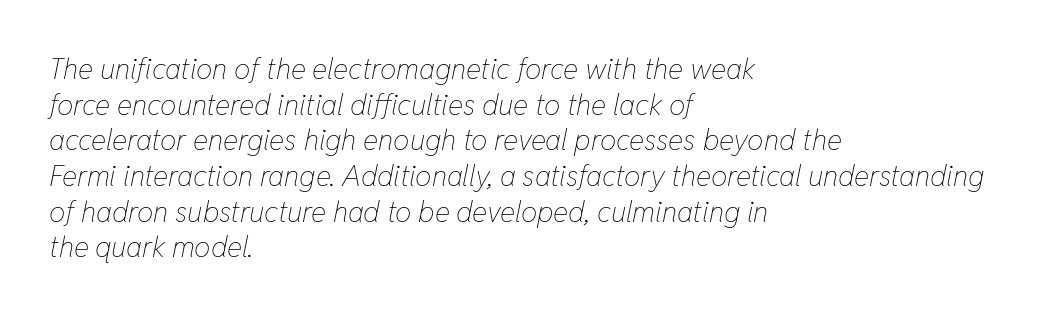
A typesetter would call this zero additional tracking. Clear beneath every line of the passage. The passage shown is typed in a proportional face where columns would drift. A typesetter would mark this as italic. The lines in this sample share a left origin and differ only in where they stop. A quiet, ordinary-to-light weight characterises the typeface.
